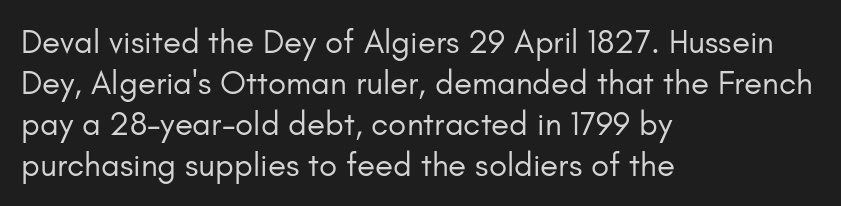
The image shows 33 px regular-weight sans-serif type, upright; set left-aligned, line spacing 1.24x, normal letter spacing, not underlined; low stroke contrast and a small x-height.
